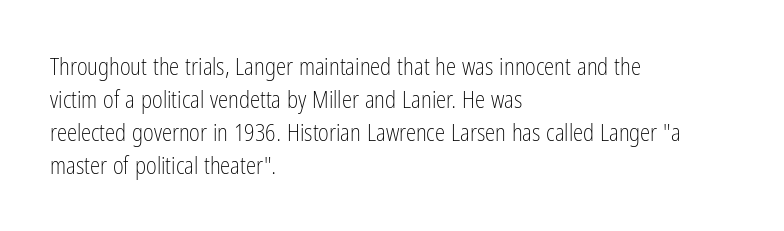
{"italic": "no", "bold": "no", "underline": "no", "align": "left", "line_spacing": "normal", "line_spacing_ratio": 1.43, "letter_spacing": "normal", "letter_spacing_em": 0.0, "glyph_px": 23}
